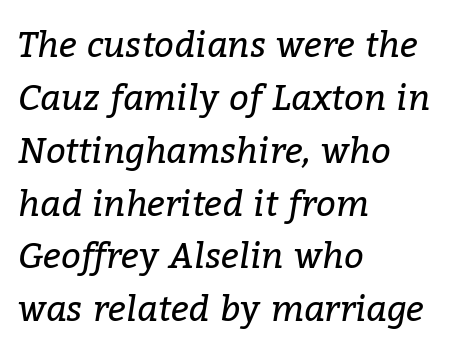
Tall strokes in this sample are angled rather than plumb. Leftover space on each line is placed entirely after the last word. Weight: regular or lighter. Is this a fixed-width face? No — the glyphs have proportional, varying widths. The text was rendered using a seriffed face with decorative stroke endings. Observe the ordinary spacing: letters are neighbours, not strangers.
